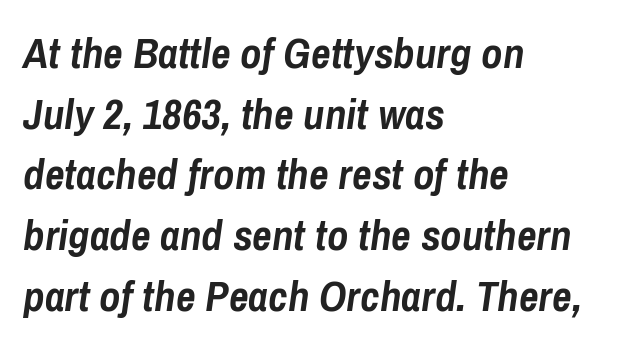
This rendering leaves character spacing at its baseline value. Descenders hang freely into open space. These lines are set flush left with a ragged right edge. Italic: yes, the glyphs are oblique. Is there much room between lines? A standard amount, neither cramped nor airy.
